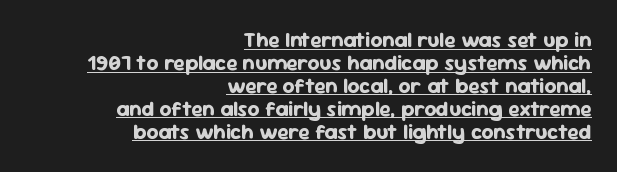
Interline gaps are noticeably narrow in this sample. Does a line run under the words? Yes, clearly. Look at the stroke-to-counter ratio: heavy, a bold. The lines in this sample share a right terminus and differ only in where they begin.
